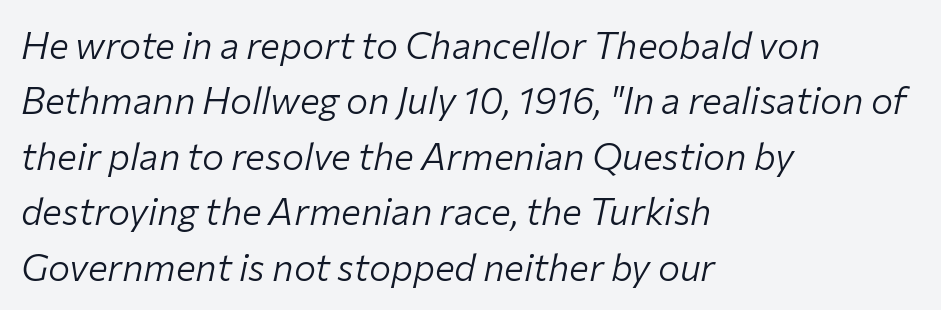
Q: Is the text bold? A: No.
Q: Is the text italic (slanted)? A: Yes, it leans right by about 12 degrees.
Q: Is the text underlined? A: No.
Q: How is the paragraph aligned? A: Left-aligned.
Q: Is the spacing between letters normal or unusually wide? A: Normal.
Q: Is the spacing between lines tight, normal or loose? A: Normal.
Q: Width (condensed, normal, or wide)? A: Normal.
Q: Stroke contrast? A: Low.
Q: x-height? A: Medium.
Q: Monospaced? A: No.
